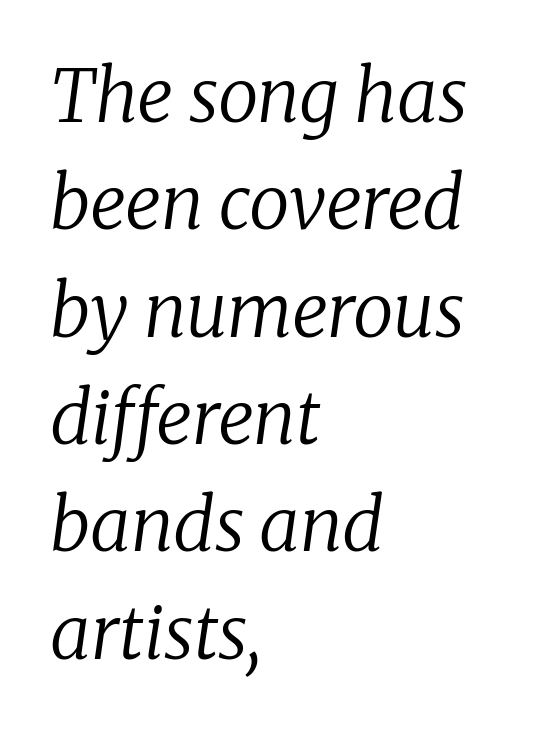
Q: Is the text bold? A: No.
Q: Is the text italic (slanted)? A: Yes, it leans right by about 8 degrees.
Q: Is the typeface a serif or a sans-serif typeface? A: Serif.
Q: Is the text underlined? A: No.
Q: How is the paragraph aligned? A: Left-aligned.
Q: Is the spacing between letters normal or unusually wide? A: Normal.
Q: Is the spacing between lines tight, normal or loose? A: Normal.
Q: Width (condensed, normal, or wide)? A: Normal.
Q: Stroke contrast? A: Low.
Q: x-height? A: Medium.
Q: Monospaced? A: No.
